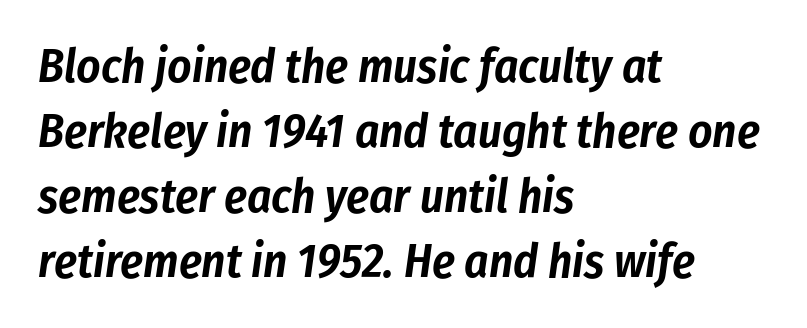
The image shows 47 px condensed type, italic (leaning right); set left-aligned, normal line spacing (1.38x), normal letter spacing, not underlined; low stroke contrast and a medium x-height.
